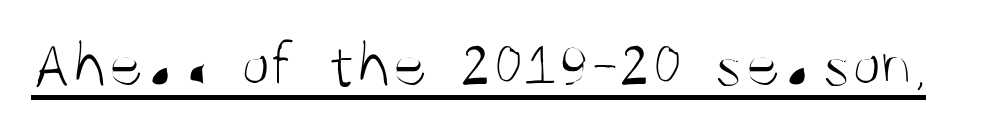
Q: Is the text bold? A: No.
Q: Is the text italic (slanted)? A: No, it is upright.
Q: Is the typeface a serif or a sans-serif typeface? A: Sans-serif.
Q: Is the text underlined? A: Yes.
Q: Is the spacing between letters normal or unusually wide? A: Normal.
Q: Width (condensed, normal, or wide)? A: Condensed.
Q: Stroke contrast? A: Medium.
Q: x-height? A: Large.
Q: Monospaced? A: No.
